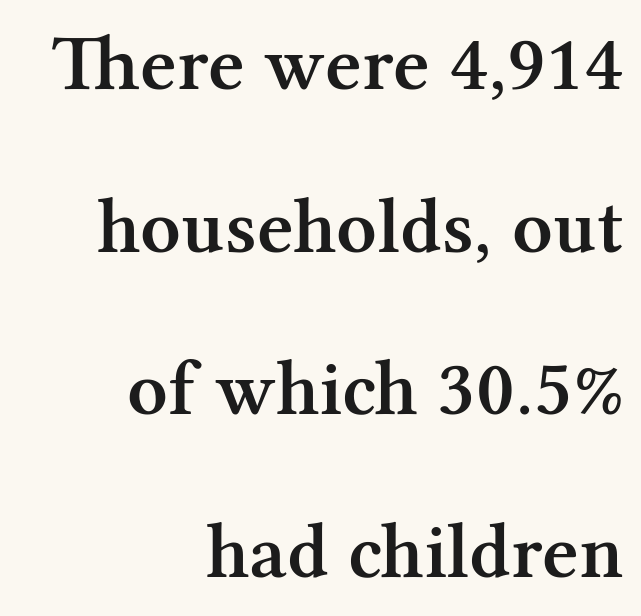
The image shows 79 px semibold serif type, upright; set right-aligned, loose line spacing (2.06x), normal letter spacing, not underlined; medium stroke contrast and a medium x-height.
